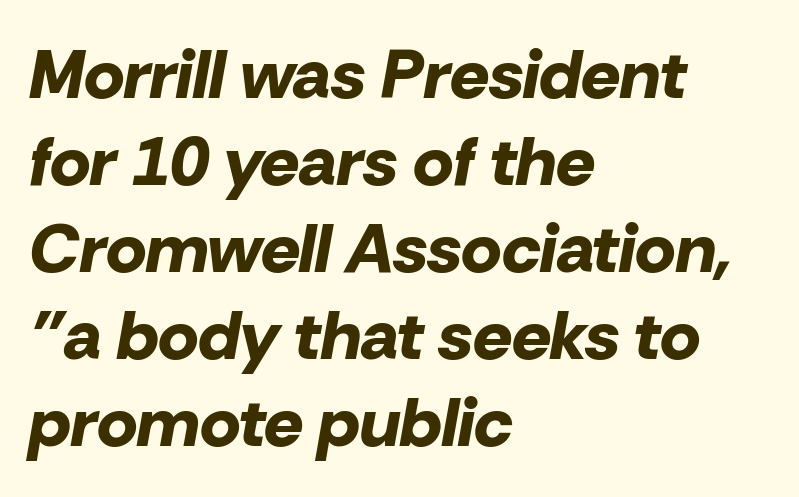
The image shows 69 px bold type, italic (leaning right); set left-aligned, normal line spacing (1.26x), normal letter spacing, not underlined; low stroke contrast and a medium x-height.
